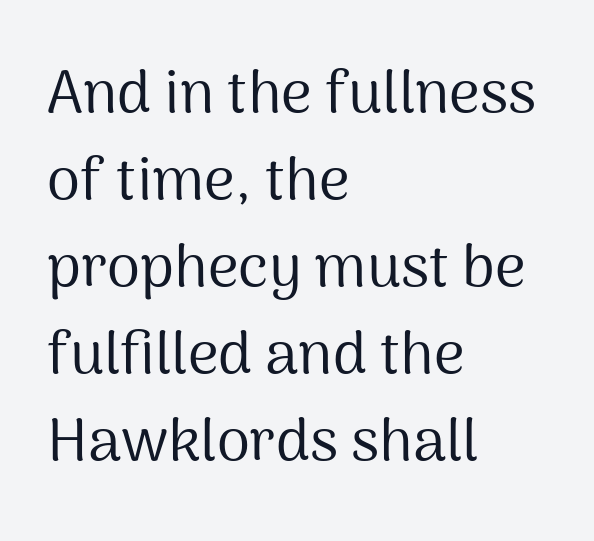
Q: Is the text bold? A: No.
Q: Is the text italic (slanted)? A: No, it is upright.
Q: Is the typeface a serif or a sans-serif typeface? A: Sans-serif.
Q: Is the text underlined? A: No.
Q: How is the paragraph aligned? A: Left-aligned.
Q: Is the spacing between letters normal or unusually wide? A: Normal.
Q: Is the spacing between lines tight, normal or loose? A: Normal.
Q: Width (condensed, normal, or wide)? A: Normal.
Q: Stroke contrast? A: Medium.
Q: x-height? A: Medium.
Q: Monospaced? A: No.
